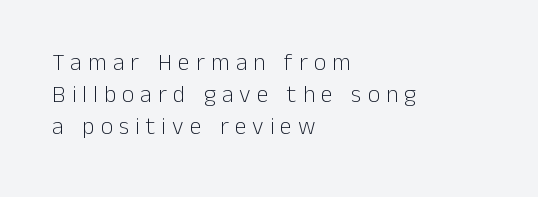
Q: Is the text bold? A: No.
Q: Is the text italic (slanted)? A: No, it is upright.
Q: Is the text underlined? A: No.
Q: How is the paragraph aligned? A: Left-aligned.
Q: Is the spacing between letters normal or unusually wide? A: Unusually wide.
Q: Is the spacing between lines tight, normal or loose? A: Normal.
